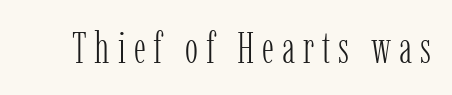
The image shows 44 px light, condensed serif type, upright; set not underlined; low stroke contrast and a medium x-height.
